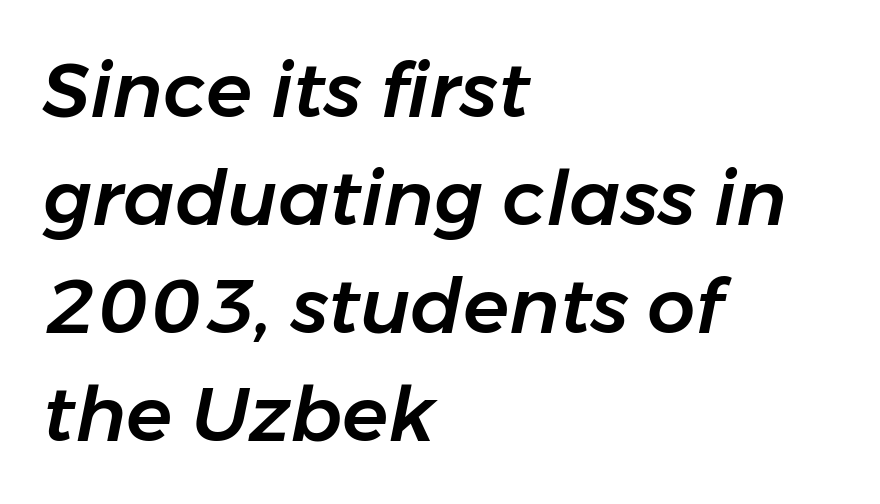
The image shows 76 px text type, italic (leaning right); set left-aligned, normal line spacing (1.42x), normal letter spacing, not underlined; low stroke contrast and a medium x-height.
